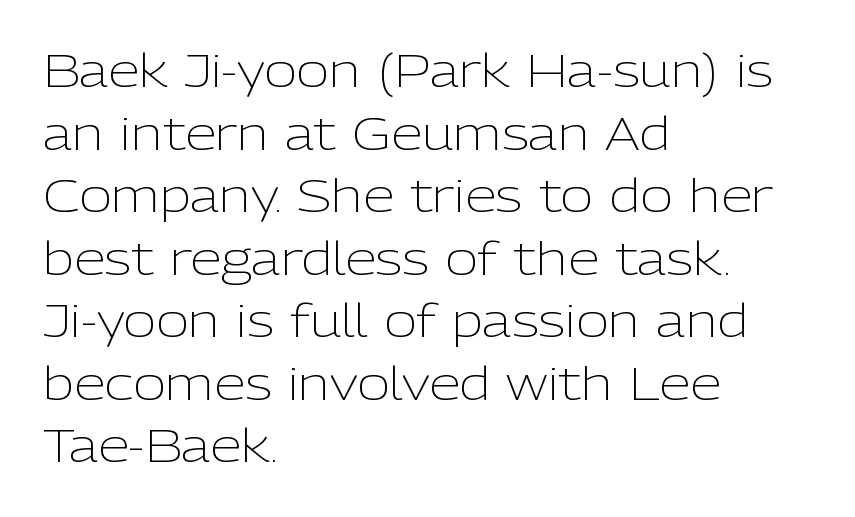
Is the type heavy? It reads as light-to-regular instead. A typesetter would call this zero additional tracking. All the whitespace from short lines collects on the right. These lines are rendered in a variable-pitch font. Vertically, the passage feels balanced, rows spaced as you'd expect.
